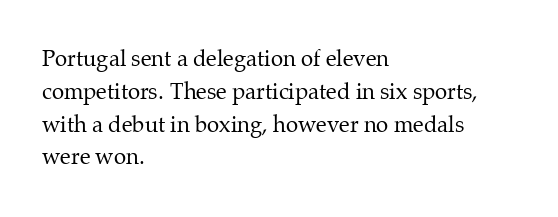
The image shows 22 px text type, upright; set left-aligned, normal line spacing (1.49x), normal letter spacing, not underlined.
